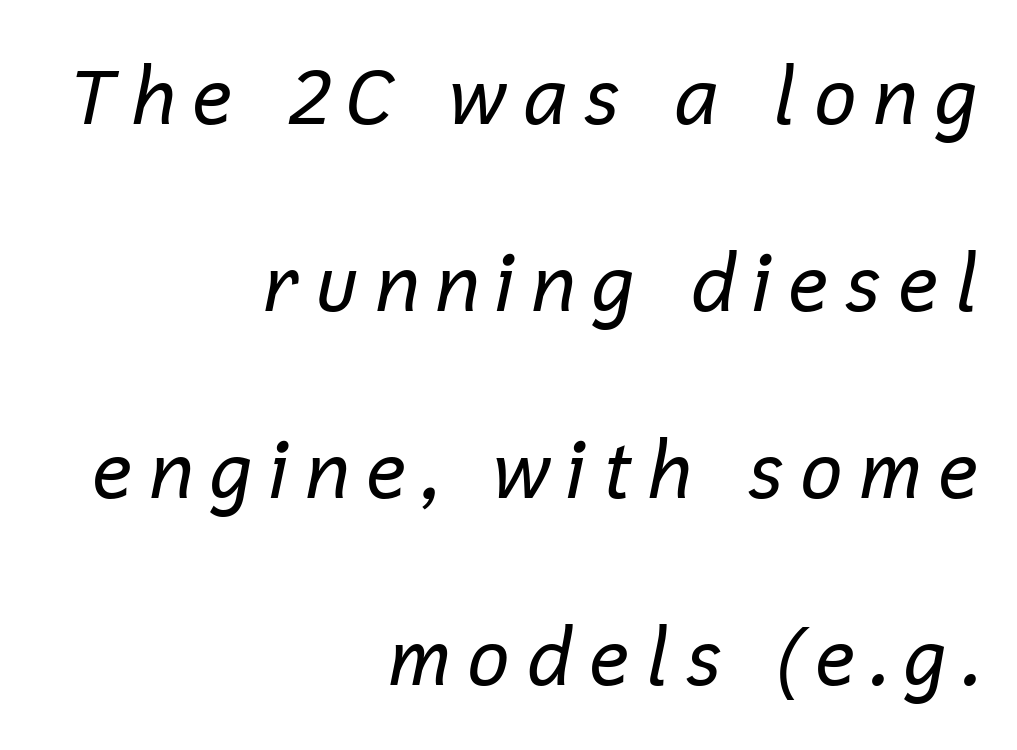
Q: Is the text bold? A: No.
Q: Is the text italic (slanted)? A: Yes, it leans right by about 12 degrees.
Q: Is the text underlined? A: No.
Q: How is the paragraph aligned? A: Right-aligned.
Q: Is the spacing between lines tight, normal or loose? A: Loose.
Q: Width (condensed, normal, or wide)? A: Normal.
Q: Stroke contrast? A: Low.
Q: x-height? A: Medium.
Q: Monospaced? A: No.
